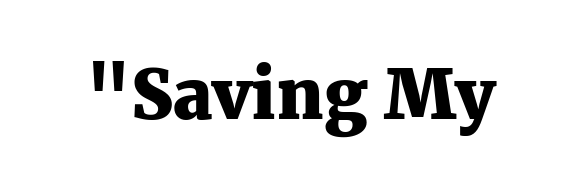
Q: Is the text bold? A: Yes.
Q: Is the text italic (slanted)? A: No, it is upright.
Q: Is the typeface a serif or a sans-serif typeface? A: Serif.
Q: Is the text underlined? A: No.
Q: Is the spacing between letters normal or unusually wide? A: Normal.
Q: Width (condensed, normal, or wide)? A: Normal.
Q: Stroke contrast? A: Medium.
Q: x-height? A: Medium.
Q: Monospaced? A: No.
